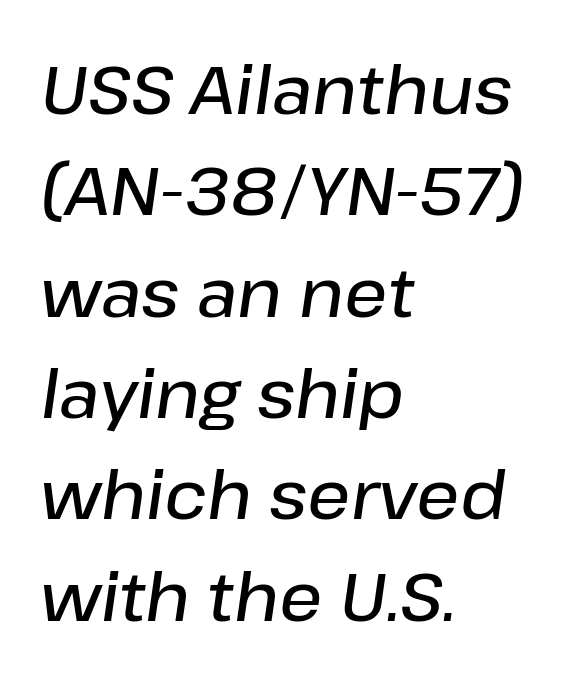
Q: Is the text bold? A: Semi-bold.
Q: Is the text italic (slanted)? A: Yes, it leans right by about 8 degrees.
Q: Is the text underlined? A: No.
Q: How is the paragraph aligned? A: Left-aligned.
Q: Is the spacing between letters normal or unusually wide? A: Normal.
Q: Is the spacing between lines tight, normal or loose? A: Normal.
Q: Width (condensed, normal, or wide)? A: Normal.
Q: Stroke contrast? A: Low.
Q: x-height? A: Medium.
Q: Monospaced? A: No.
